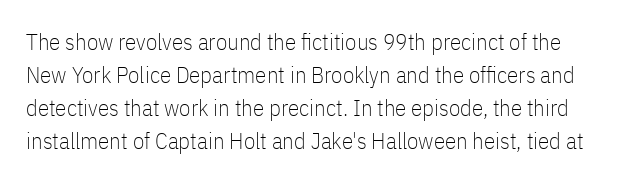
The image shows 23 px text type, upright; set normal line spacing (1.43x), normal letter spacing, not underlined.
